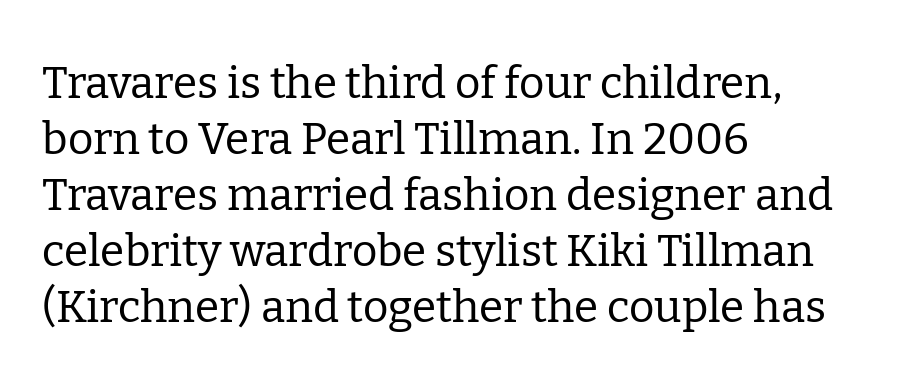
The image shows 44 px regular-weight serif type, upright; set left-aligned, normal line spacing (1.27x), normal letter spacing, not underlined; low stroke contrast and a medium x-height.
